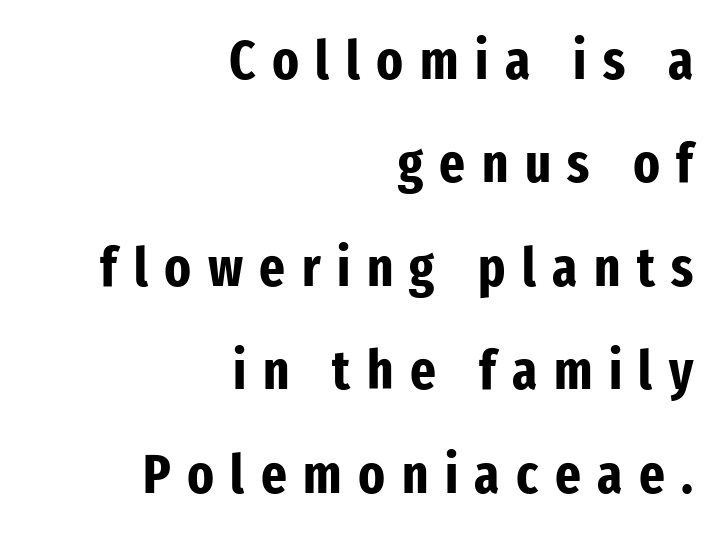
A typesetter would call this proportional, since set widths differ per character. The axis of the letterforms is exactly vertical. The letterforms stand isolated, each surrounded by extra space. The letters carry no serifs — their stems end cleanly without finishing strokes. Layout note: lines flush right. Heavy-handed strokes throughout: this text is bold.
